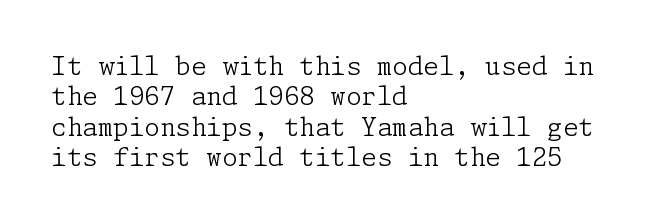
{"italic": "no", "bold": "no", "underline": "no", "align": "left", "line_spacing_ratio": 1.22, "letter_spacing": "normal", "letter_spacing_em": 0.0, "glyph_px": 25}
